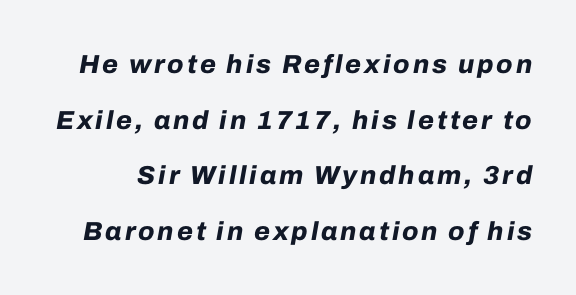
No word sits above an underline. Strong, thick strokes mark this as bold type. Does the leading feel generous? Absolutely, it's lavish. These lines were composed using italics.
